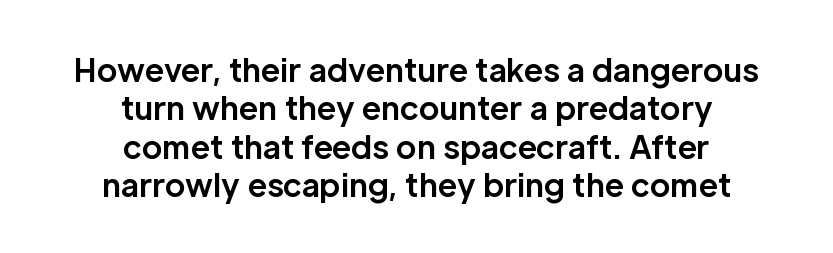
Q: Is the text bold? A: Yes.
Q: Is the text italic (slanted)? A: No, it is upright.
Q: Is the typeface a serif or a sans-serif typeface? A: Sans-serif.
Q: Is the text underlined? A: No.
Q: How is the paragraph aligned? A: Centered.
Q: Is the spacing between letters normal or unusually wide? A: Normal.
Q: Width (condensed, normal, or wide)? A: Normal.
Q: Stroke contrast? A: Low.
Q: x-height? A: Medium.
Q: Monospaced? A: No.
